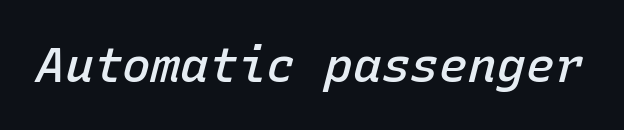
Q: Is the text bold? A: Semi-bold.
Q: Is the text italic (slanted)? A: Yes, it leans right by about 15 degrees.
Q: Is the text underlined? A: No.
Q: Is the spacing between letters normal or unusually wide? A: Normal.
Q: Width (condensed, normal, or wide)? A: Normal.
Q: Stroke contrast? A: Low.
Q: x-height? A: Medium.
Q: Monospaced? A: Yes.
